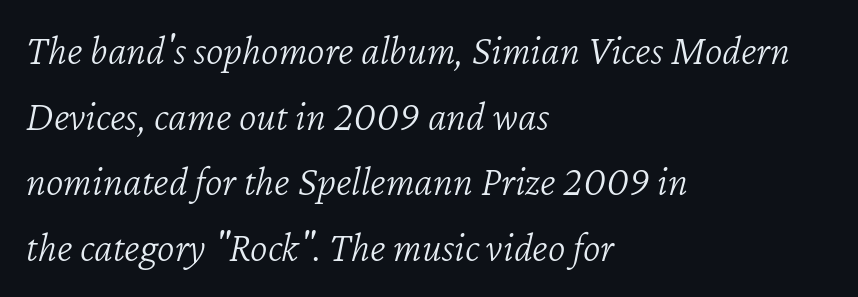
Q: Is the text bold? A: No.
Q: Is the text italic (slanted)? A: Yes, it leans right by about 12 degrees.
Q: Is the text underlined? A: No.
Q: How is the paragraph aligned? A: Left-aligned.
Q: Is the spacing between letters normal or unusually wide? A: Normal.
Q: Is the spacing between lines tight, normal or loose? A: Normal.
Q: Width (condensed, normal, or wide)? A: Normal.
Q: Stroke contrast? A: Low.
Q: x-height? A: Medium.
Q: Monospaced? A: No.
